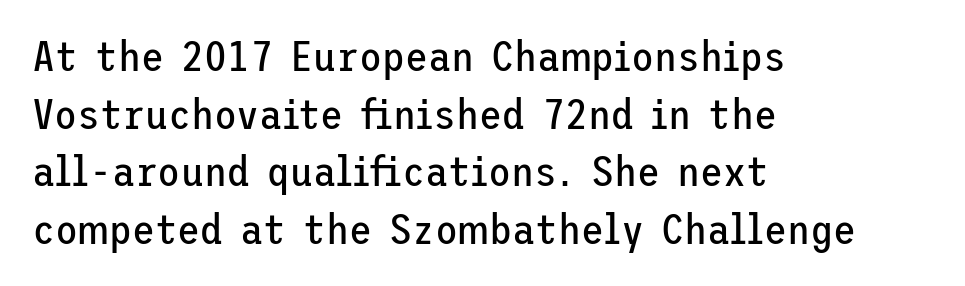
{"serif": "no", "italic": "no", "bold": "no", "weight": "regular", "width": "normal", "stroke_contrast": "low", "x_height": "medium", "underline": "no", "align": "left", "line_spacing": "normal", "line_spacing_ratio": 1.37, "letter_spacing": "normal", "letter_spacing_em": 0.0, "glyph_px": 42}
